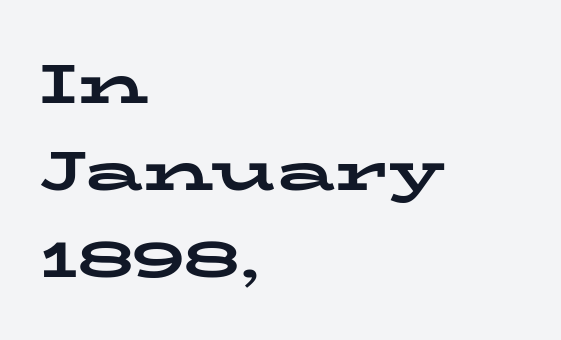
The image shows 56 px bold, wide serif type, upright; set left-aligned, normal line spacing (1.55x), normal letter spacing, not underlined; low stroke contrast and a medium x-height.
